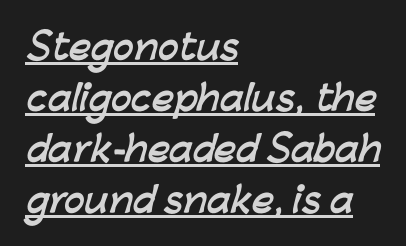
Q: Is the text bold? A: Yes.
Q: Is the typeface a serif or a sans-serif typeface? A: Sans-serif.
Q: Is the text underlined? A: Yes.
Q: How is the paragraph aligned? A: Left-aligned.
Q: Is the spacing between letters normal or unusually wide? A: Normal.
Q: Is the spacing between lines tight, normal or loose? A: Normal.
Q: Width (condensed, normal, or wide)? A: Normal.
Q: Stroke contrast? A: Low.
Q: x-height? A: Medium.
Q: Monospaced? A: No.
